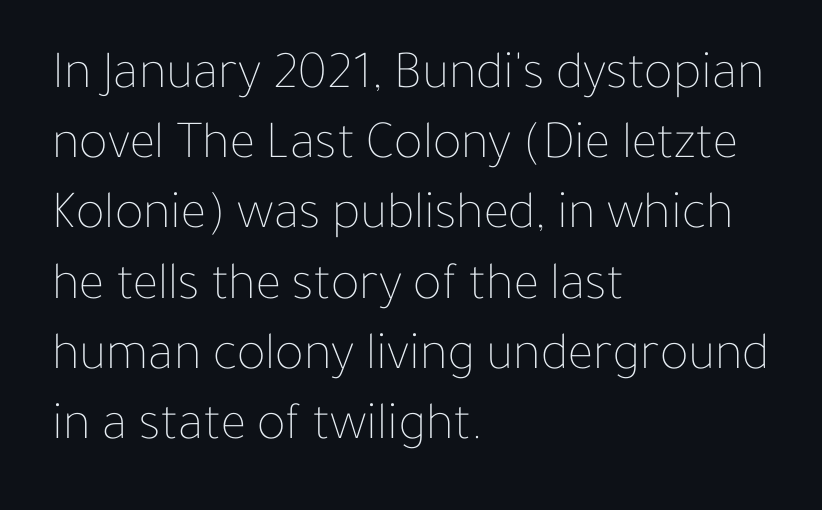
Line starts are locked; line ends wander. Honestly, the letter spacing is just normal — you wouldn't notice it. Normally led — the rows are evenly, conventionally spaced. Stems and bowls with no extra thickness — not bold. The letters advance in unequal steps, a hallmark of proportional type.
